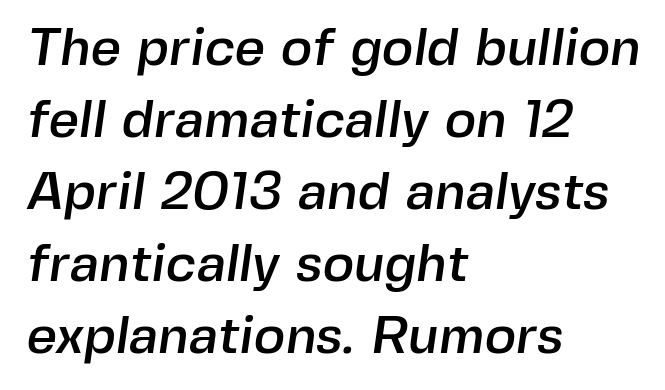
The image shows 53 px sans-serif type; set left-aligned, normal line spacing (1.36x), normal letter spacing, not underlined; a medium x-height.
